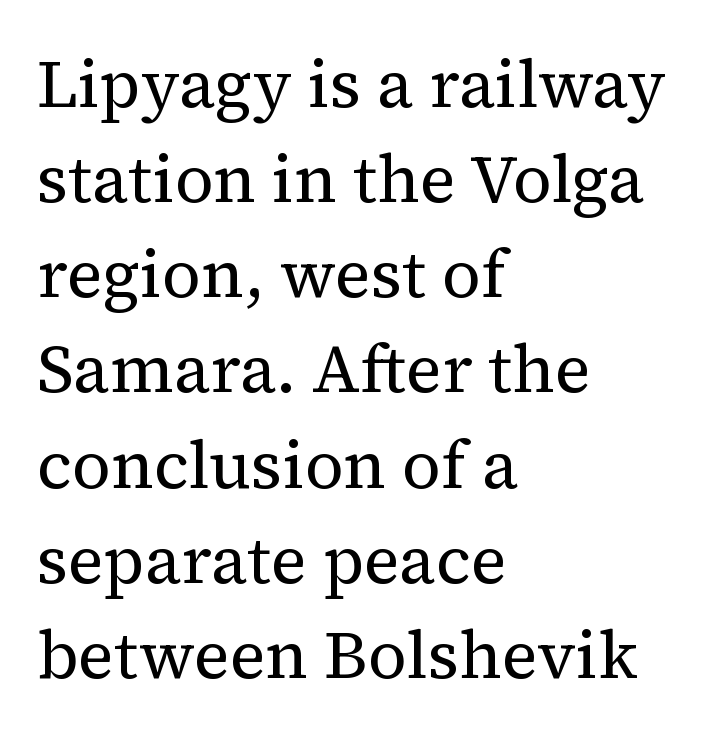
How would I describe the line gaps? Plain and ordinary. Looks like regular typesetting: each glyph gets only the width it needs. Is the block centered? No — it sits flush against the left margin. Does extra space separate the letters? No, they use regular spacing. Posture: vertical.
